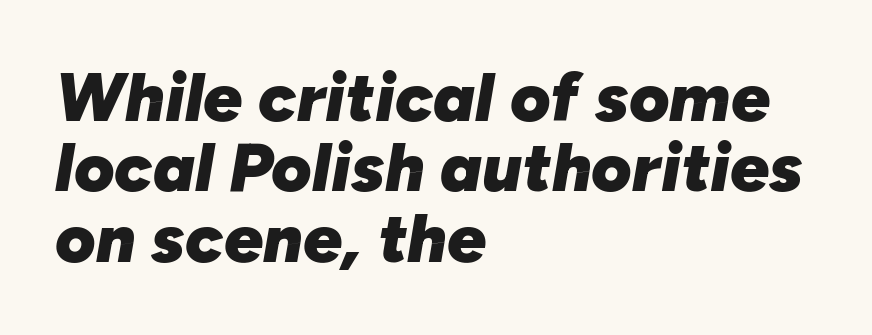
Q: Is the text bold? A: Yes.
Q: Is the text italic (slanted)? A: Yes, it leans right by about 10 degrees.
Q: Is the text underlined? A: No.
Q: How is the paragraph aligned? A: Left-aligned.
Q: Is the spacing between letters normal or unusually wide? A: Normal.
Q: Is the spacing between lines tight, normal or loose? A: Tight.
Q: Width (condensed, normal, or wide)? A: Normal.
Q: Stroke contrast? A: Low.
Q: x-height? A: Medium.
Q: Monospaced? A: No.
